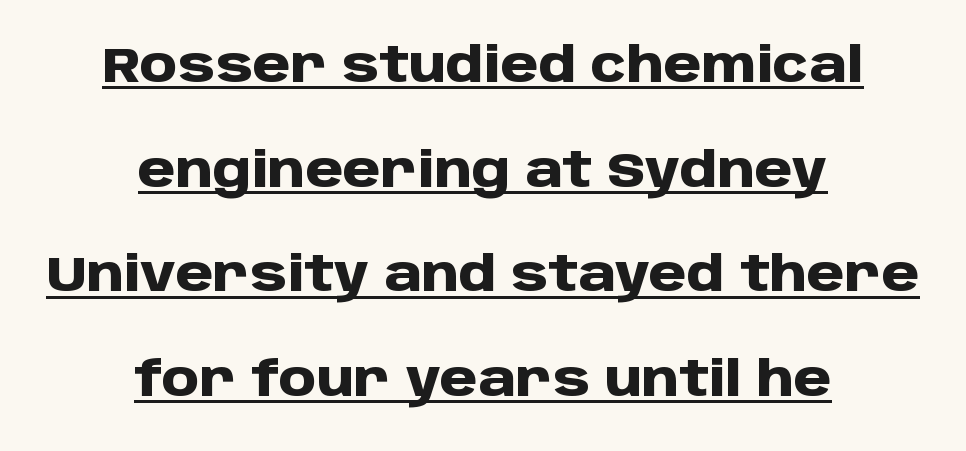
Q: Is the text bold? A: Yes.
Q: Is the text italic (slanted)? A: No, it is upright.
Q: Is the typeface a serif or a sans-serif typeface? A: Sans-serif.
Q: Is the text underlined? A: Yes.
Q: How is the paragraph aligned? A: Centered.
Q: Is the spacing between letters normal or unusually wide? A: Normal.
Q: Is the spacing between lines tight, normal or loose? A: Loose.
Q: Width (condensed, normal, or wide)? A: Normal.
Q: Stroke contrast? A: Low.
Q: x-height? A: Large.
Q: Monospaced? A: No.
